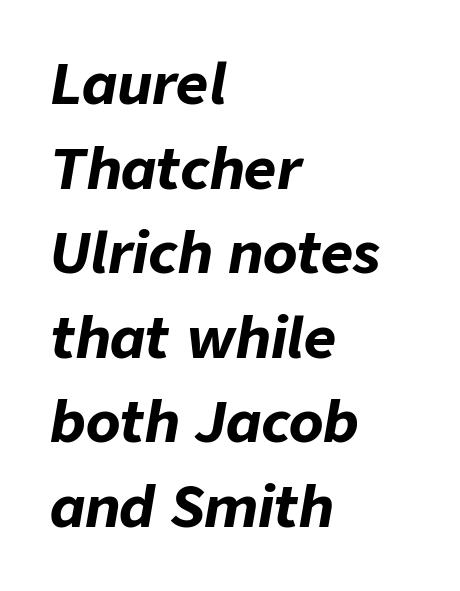
Q: Is the text bold? A: Yes.
Q: Is the text italic (slanted)? A: Yes, it leans right by about 9 degrees.
Q: Is the text underlined? A: No.
Q: How is the paragraph aligned? A: Left-aligned.
Q: Is the spacing between letters normal or unusually wide? A: Normal.
Q: Is the spacing between lines tight, normal or loose? A: Normal.
Q: Width (condensed, normal, or wide)? A: Normal.
Q: Stroke contrast? A: Low.
Q: x-height? A: Medium.
Q: Monospaced? A: No.
